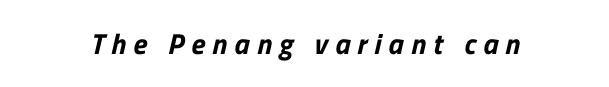
The image shows 29 px sans-serif type; set unusually wide letter spacing (+0.25 em), not underlined; low stroke contrast and a medium x-height.
